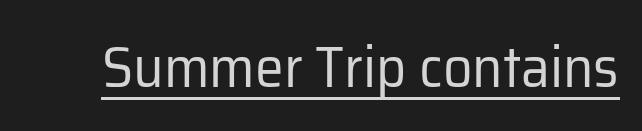
Q: Is the text bold? A: No.
Q: Is the text italic (slanted)? A: No, it is upright.
Q: Is the typeface a serif or a sans-serif typeface? A: Sans-serif.
Q: Is the text underlined? A: Yes.
Q: Is the spacing between letters normal or unusually wide? A: Normal.
Q: Width (condensed, normal, or wide)? A: Normal.
Q: Stroke contrast? A: Low.
Q: x-height? A: Medium.
Q: Monospaced? A: No.
